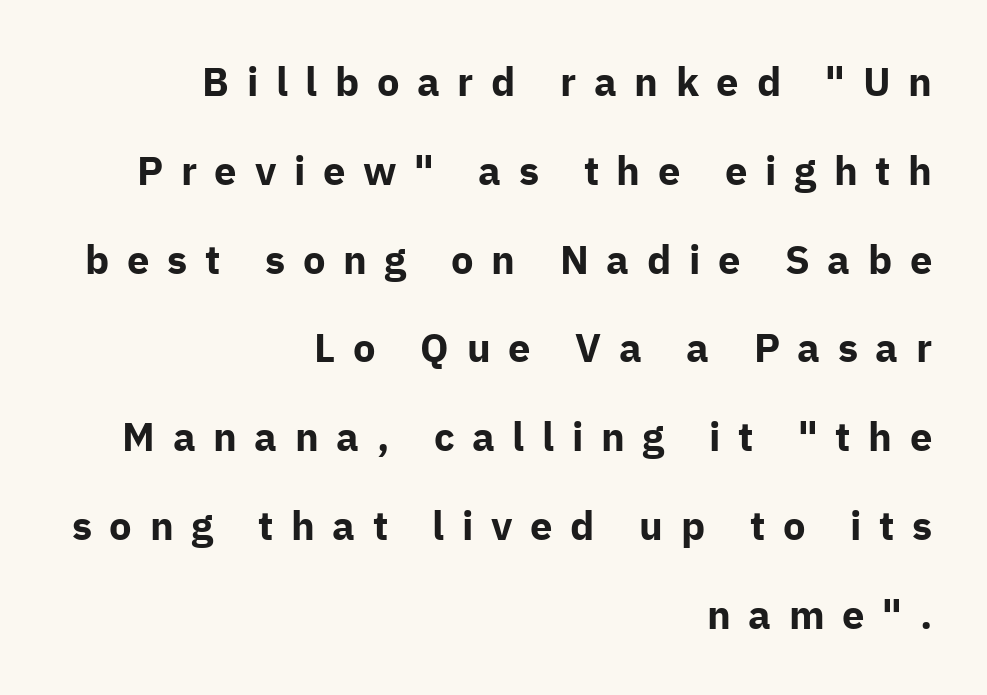
The image shows 40 px bold sans-serif type, upright; set right-aligned, loose line spacing (2.22x), unusually wide letter spacing (+0.44 em), not underlined; low stroke contrast and a medium x-height.
